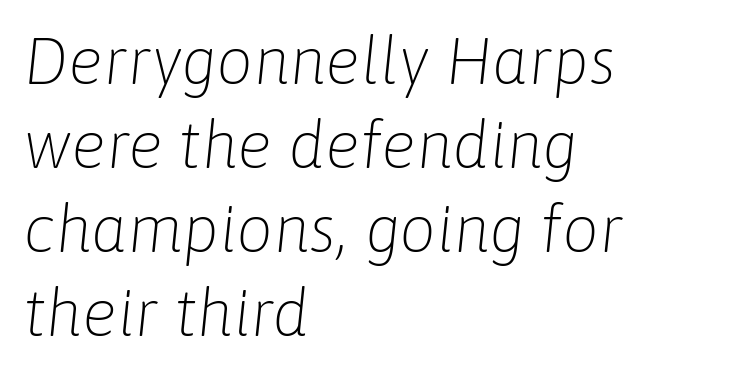
Each row of text sits above clean, open space. You could not count columns in this text — the font is proportionally spaced. Caption: face not bold, strokes unweighted. Normally led — the rows are evenly, conventionally spaced.
